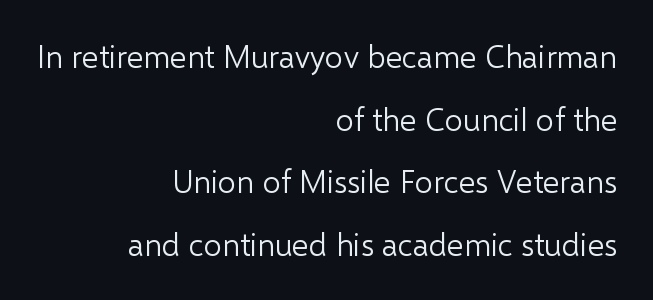
The image shows 32 px light sans-serif type, upright; set right-aligned, loose line spacing (1.96x), normal letter spacing, not underlined; low stroke contrast and a medium x-height.
